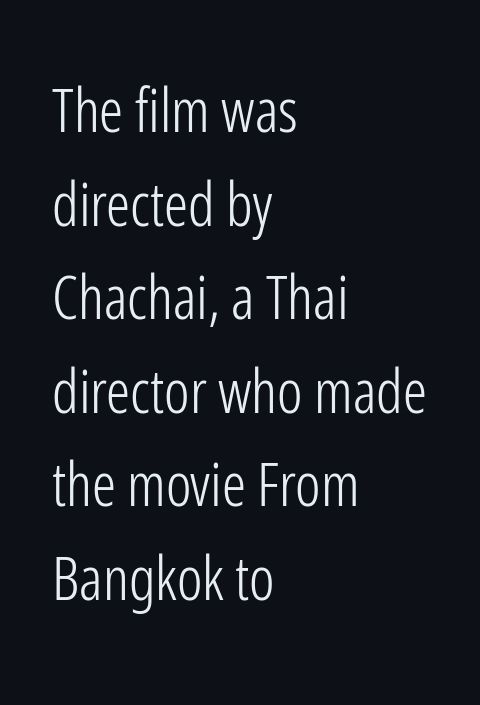
Q: Is the text bold? A: No.
Q: Is the text italic (slanted)? A: No, it is upright.
Q: Is the typeface a serif or a sans-serif typeface? A: Sans-serif.
Q: Is the text underlined? A: No.
Q: How is the paragraph aligned? A: Left-aligned.
Q: Is the spacing between letters normal or unusually wide? A: Normal.
Q: Is the spacing between lines tight, normal or loose? A: Normal.
Q: Width (condensed, normal, or wide)? A: Condensed.
Q: Stroke contrast? A: Low.
Q: x-height? A: Medium.
Q: Monospaced? A: No.
